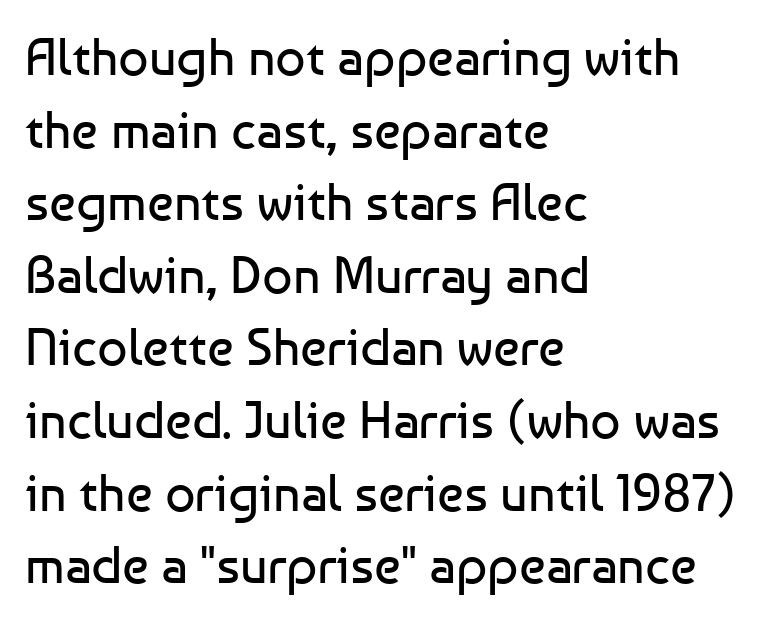
Q: Is the text bold? A: No.
Q: Is the text italic (slanted)? A: No, it is upright.
Q: Is the typeface a serif or a sans-serif typeface? A: Sans-serif.
Q: Is the text underlined? A: No.
Q: How is the paragraph aligned? A: Left-aligned.
Q: Is the spacing between letters normal or unusually wide? A: Normal.
Q: Is the spacing between lines tight, normal or loose? A: Normal.
Q: Width (condensed, normal, or wide)? A: Normal.
Q: Stroke contrast? A: Low.
Q: x-height? A: Medium.
Q: Monospaced? A: No.
